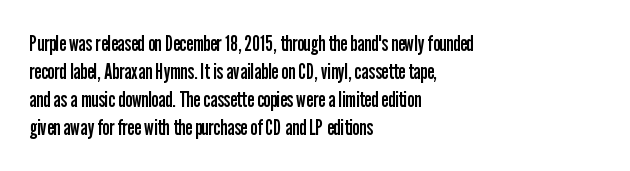
The image shows 22 px text type, upright; set left-aligned, normal line spacing (1.28x), normal letter spacing, not underlined.
